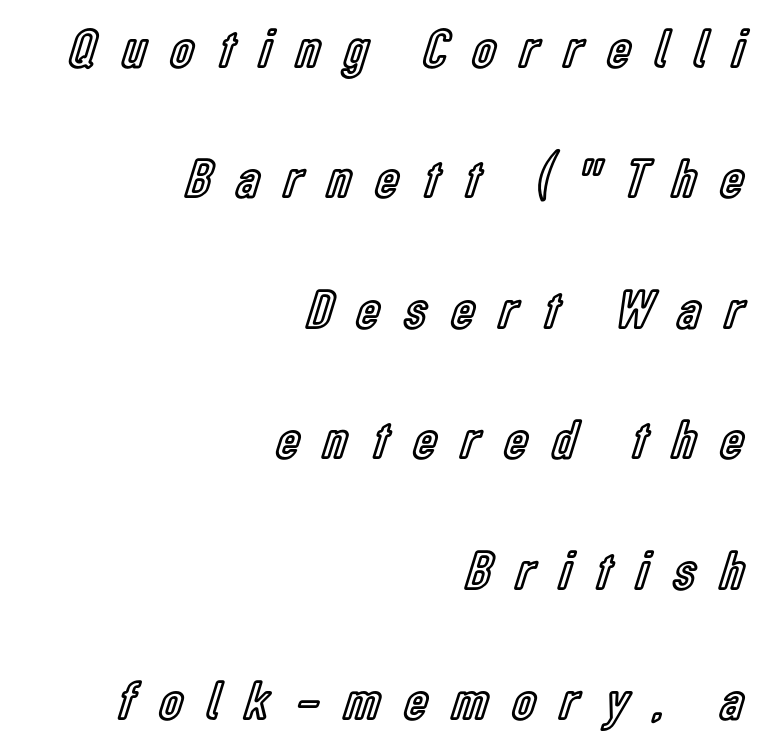
Q: Is the text italic (slanted)? A: Yes.
Q: Is the text underlined? A: No.
Q: How is the paragraph aligned? A: Right-aligned.
Q: Is the spacing between letters normal or unusually wide? A: Unusually wide.
Q: Is the spacing between lines tight, normal or loose? A: Loose.
Q: Width (condensed, normal, or wide)? A: Condensed.
Q: x-height? A: Medium.
Q: Monospaced? A: No.
